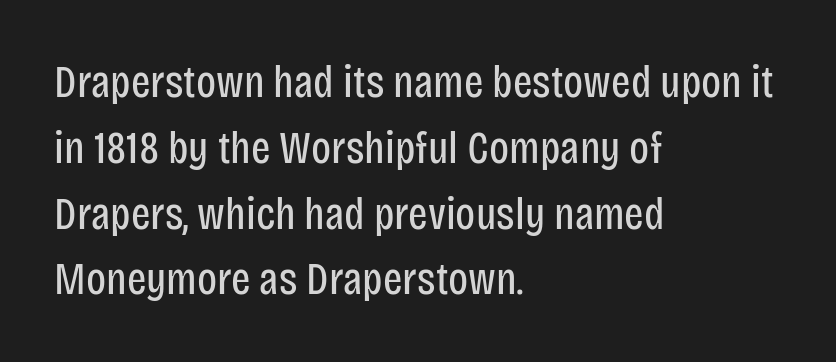
Spacing between characters is what you'd get straight out of the box. A student would call this left alignment; a typographer would say flush left, rag right. The glyphs are unaccompanied by any horizontal stroke below them. No extra ink here — the face is not bold. Tall strokes in this sample are plumb rather than angled.
